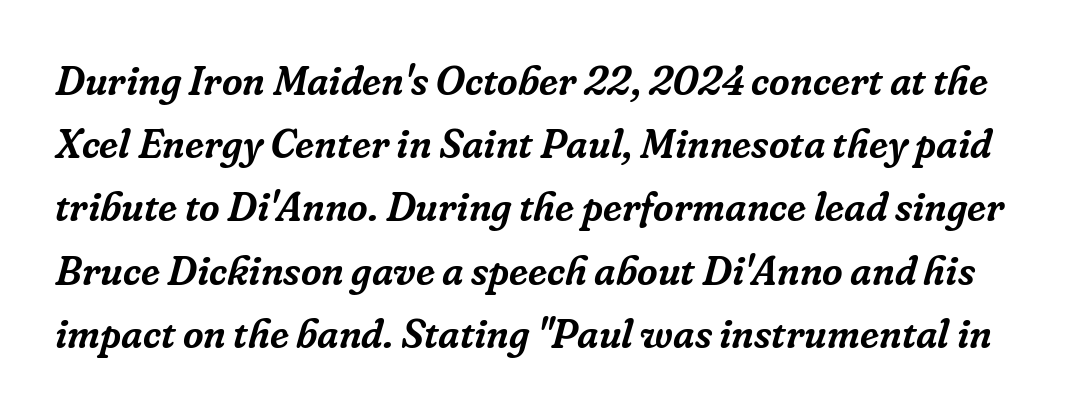
The image shows 40 px serif type, italic (leaning right); set normal line spacing (1.58x), normal letter spacing, not underlined; low stroke contrast and a medium x-height.
